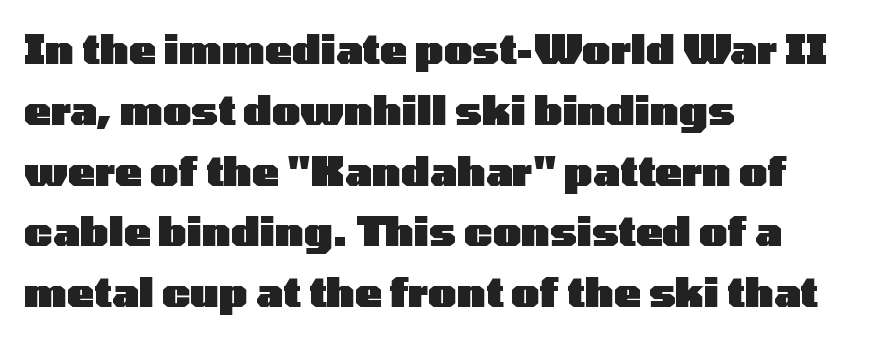
{"serif": "no", "italic": "no", "bold": "yes", "weight": "heavy", "width": "wide", "stroke_contrast": "low", "x_height": "medium", "monospaced": "no", "underline": "no", "align": "left", "line_spacing": "normal", "line_spacing_ratio": 1.52, "letter_spacing": "normal", "letter_spacing_em": 0.0, "glyph_px": 40}
